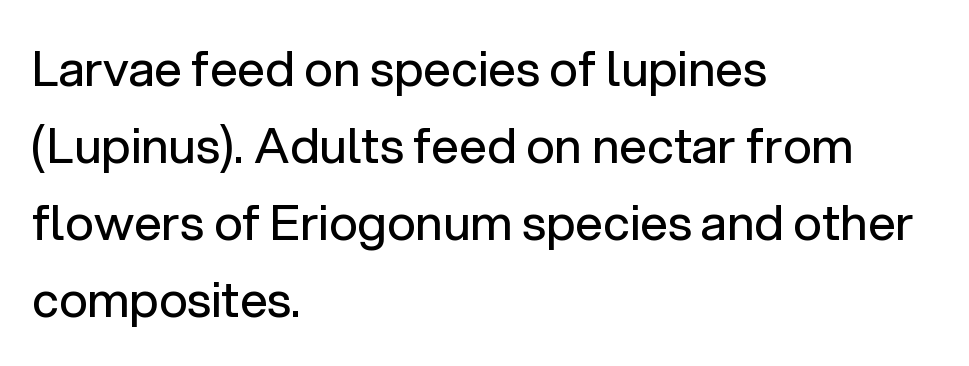
Q: Is the text bold? A: No.
Q: Is the text italic (slanted)? A: No, it is upright.
Q: Is the typeface a serif or a sans-serif typeface? A: Sans-serif.
Q: Is the text underlined? A: No.
Q: How is the paragraph aligned? A: Left-aligned.
Q: Is the spacing between letters normal or unusually wide? A: Normal.
Q: Is the spacing between lines tight, normal or loose? A: Normal.
Q: Width (condensed, normal, or wide)? A: Normal.
Q: Stroke contrast? A: Low.
Q: x-height? A: Medium.
Q: Monospaced? A: No.
